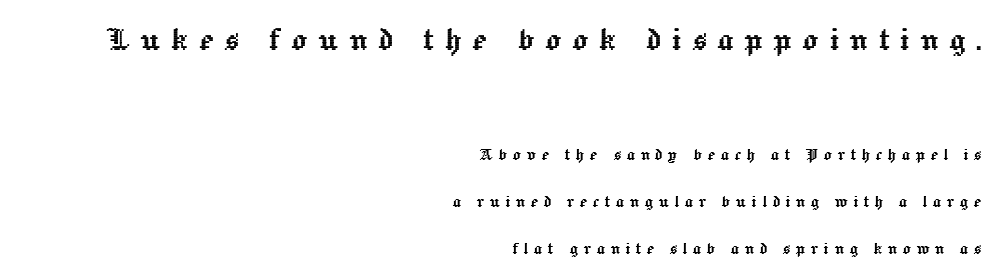
Q: Is the text italic (slanted)? A: No, it is upright.
Q: Is the text underlined? A: No.
Q: How is the paragraph aligned? A: Right-aligned.
Q: Is the spacing between letters normal or unusually wide? A: Unusually wide.
Q: Is the spacing between lines tight, normal or loose? A: Loose.
Q: Which block of text is set in a larger size, the first (top) or the second (bottom)? A: The first (top) one.
Q: Width (condensed, normal, or wide)? A: Normal.
Q: x-height? A: Medium.
Q: Monospaced? A: No.
